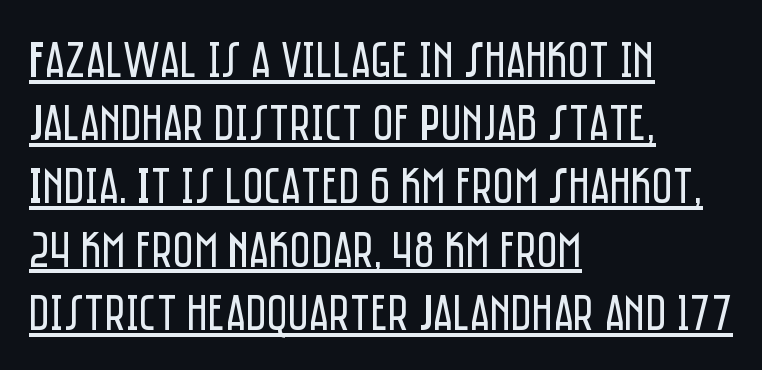
{"serif": "no", "italic": "no", "bold": "no", "weight": "regular", "width": "condensed", "stroke_contrast": "low", "x_height": "large", "monospaced": "no", "underline": "yes", "align": "left", "line_spacing_ratio": 1.24, "letter_spacing": "normal", "letter_spacing_em": 0.0, "glyph_px": 51}
